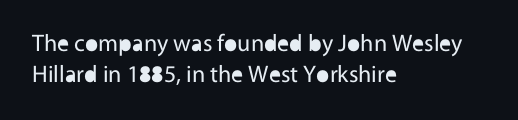
{"italic": "no", "bold": "no", "underline": "no", "align": "left", "line_spacing": "normal", "line_spacing_ratio": 1.29, "letter_spacing": "normal", "letter_spacing_em": 0.0, "glyph_px": 24}
